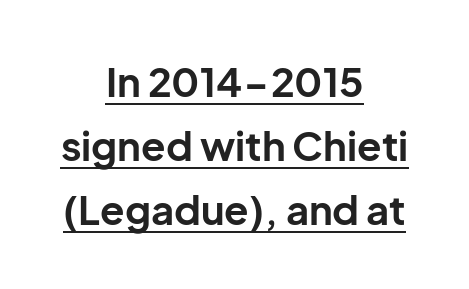
The image shows 40 px bold sans-serif type, upright; set centered, normal line spacing (1.6x), normal letter spacing, underlined; low stroke contrast and a medium x-height.
